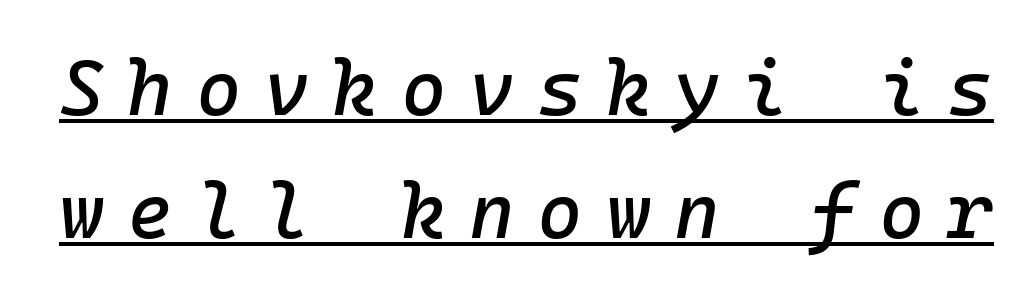
{"italic": "yes", "lean": "right", "slant_degrees": 10, "width": "normal", "stroke_contrast": "low", "x_height": "medium", "monospaced": "yes", "underline": "yes", "line_spacing": "normal", "line_spacing_ratio": 1.58, "letter_spacing": "wide", "letter_spacing_em": 0.29, "glyph_px": 78}
